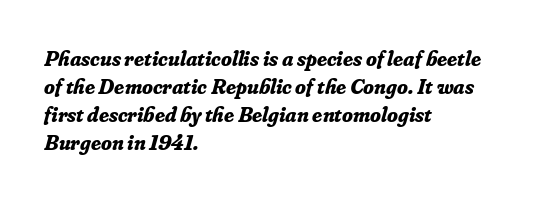
{"italic": "yes", "lean": "right", "slant_degrees": 16, "bold": "yes", "underline": "no", "align": "left", "line_spacing": "normal", "line_spacing_ratio": 1.27, "letter_spacing": "normal", "letter_spacing_em": 0.0, "glyph_px": 22}
